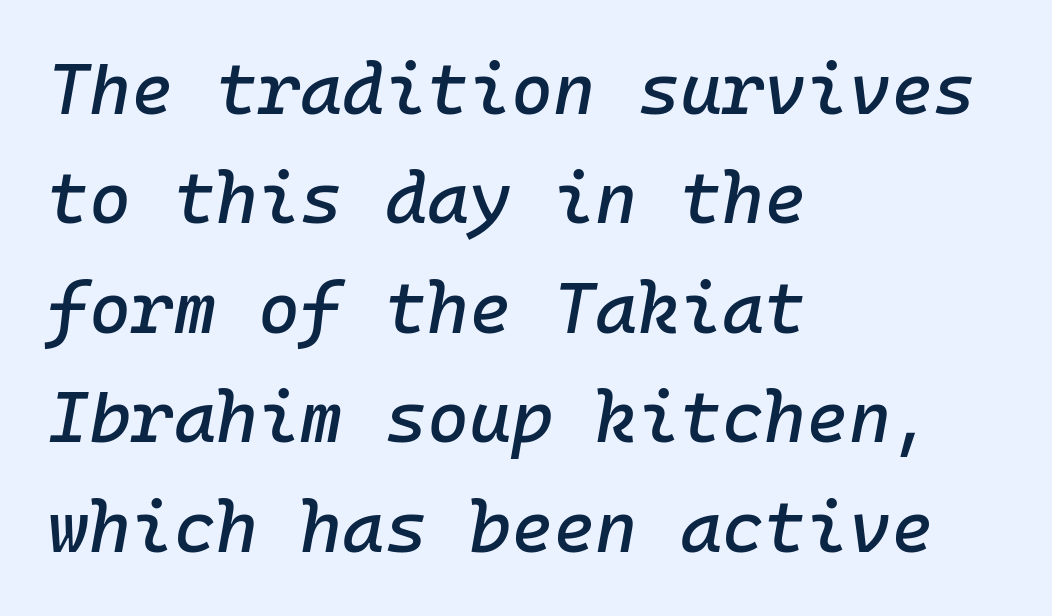
The image shows 72 px text type, italic (leaning right), monospaced; set left-aligned, normal line spacing (1.52x), normal letter spacing, not underlined; low stroke contrast and a medium x-height.
